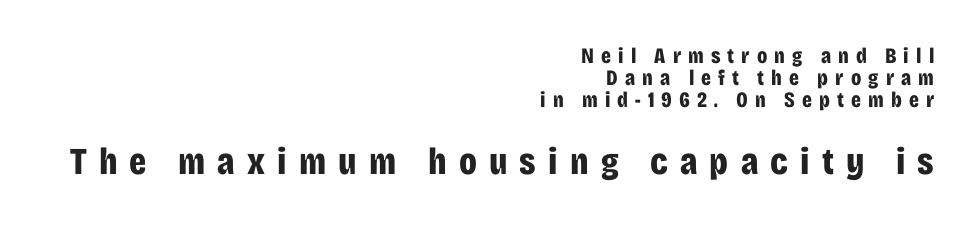
Q: Is the text bold? A: Yes.
Q: Is the text italic (slanted)? A: No, it is upright.
Q: Is the typeface a serif or a sans-serif typeface? A: Sans-serif.
Q: Is the text underlined? A: No.
Q: How is the paragraph aligned? A: Right-aligned.
Q: Is the spacing between letters normal or unusually wide? A: Unusually wide.
Q: Is the spacing between lines tight, normal or loose? A: Tight.
Q: Which block of text is set in a larger size, the first (top) or the second (bottom)? A: The second (bottom) one.
Q: Width (condensed, normal, or wide)? A: Condensed.
Q: Stroke contrast? A: Low.
Q: x-height? A: Large.
Q: Monospaced? A: No.
